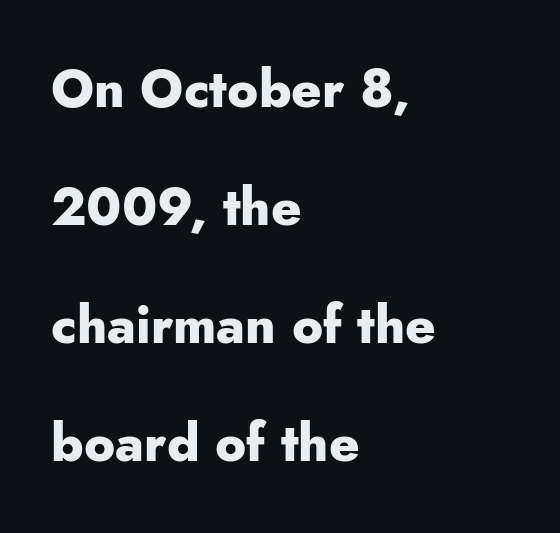
Q: Is the text bold? A: Yes.
Q: Is the text italic (slanted)? A: No, it is upright.
Q: Is the typeface a serif or a sans-serif typeface? A: Sans-serif.
Q: Is the text underlined? A: No.
Q: How is the paragraph aligned? A: Left-aligned.
Q: Is the spacing between letters normal or unusually wide? A: Normal.
Q: Is the spacing between lines tight, normal or loose? A: Loose.
Q: Width (condensed, normal, or wide)? A: Normal.
Q: Stroke contrast? A: Low.
Q: x-height? A: Small.
Q: Monospaced? A: No.
